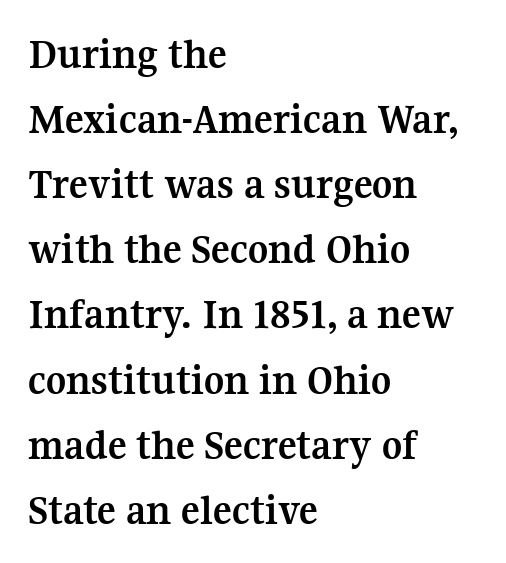
{"serif": "yes", "italic": "no", "bold": "yes", "weight": "semibold", "width": "normal", "stroke_contrast": "medium", "x_height": "medium", "monospaced": "no", "underline": "no", "align": "left", "line_spacing": "normal", "line_spacing_ratio": 1.48, "letter_spacing": "normal", "letter_spacing_em": 0.0, "glyph_px": 44}
